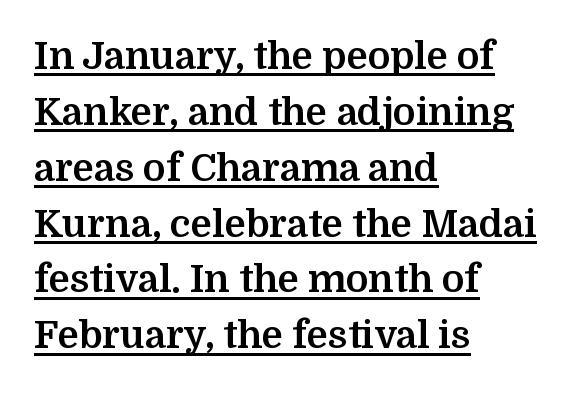
{"serif": "yes", "italic": "no", "bold": "yes", "weight": "bold", "width": "normal", "stroke_contrast": "medium", "x_height": "medium", "monospaced": "no", "underline": "yes", "align": "left", "line_spacing": "normal", "line_spacing_ratio": 1.47, "letter_spacing": "normal", "letter_spacing_em": 0.0, "glyph_px": 38}
